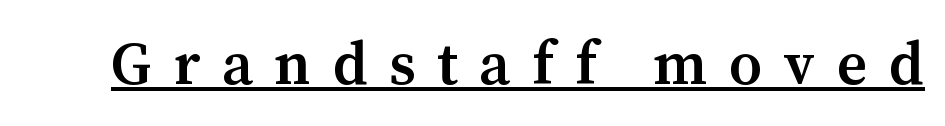
The image shows 60 px semibold serif type, upright; set unusually wide letter spacing (+0.36 em), underlined; medium stroke contrast and a medium x-height.
